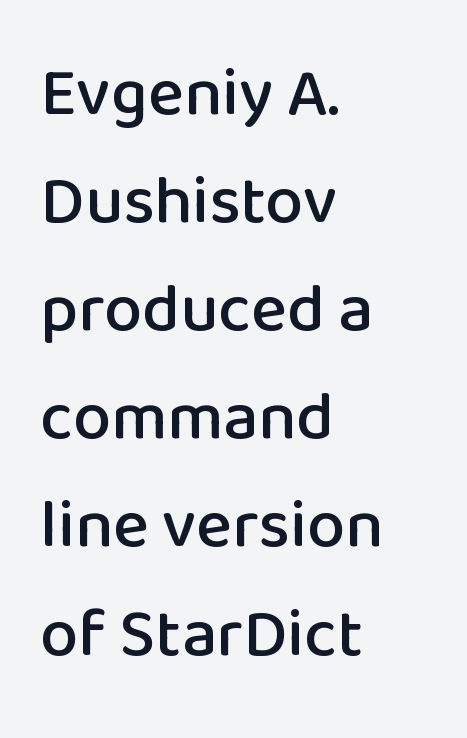
{"serif": "no", "italic": "no", "width": "normal", "stroke_contrast": "low", "x_height": "medium", "monospaced": "no", "underline": "no", "align": "left", "line_spacing": "normal", "line_spacing_ratio": 1.59, "letter_spacing": "normal", "letter_spacing_em": 0.0, "glyph_px": 68}
